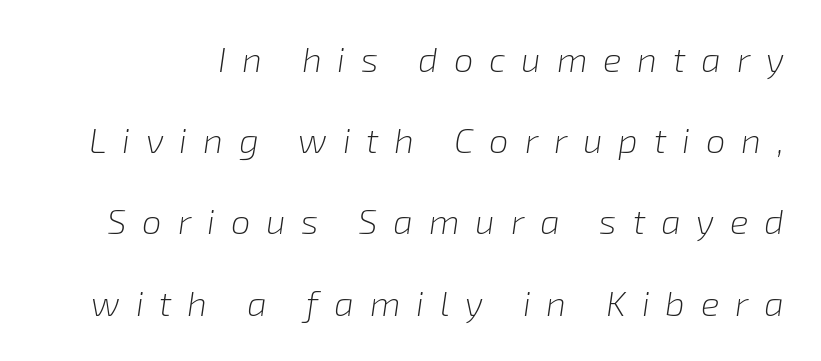
{"italic": "yes", "lean": "right", "slant_degrees": 8, "bold": "no", "weight": "light", "width": "normal", "stroke_contrast": "low", "x_height": "medium", "monospaced": "no", "underline": "no", "line_spacing": "loose", "line_spacing_ratio": 2.32, "letter_spacing": "wide", "letter_spacing_em": 0.45, "glyph_px": 35}
